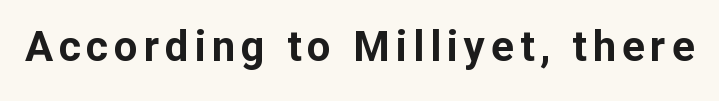
Strong, thick strokes mark this as bold type. Tall strokes in this sample are plumb rather than angled. Here the designer chose a conventional face with non-uniform glyph widths. Check under the words: just untouched page.
